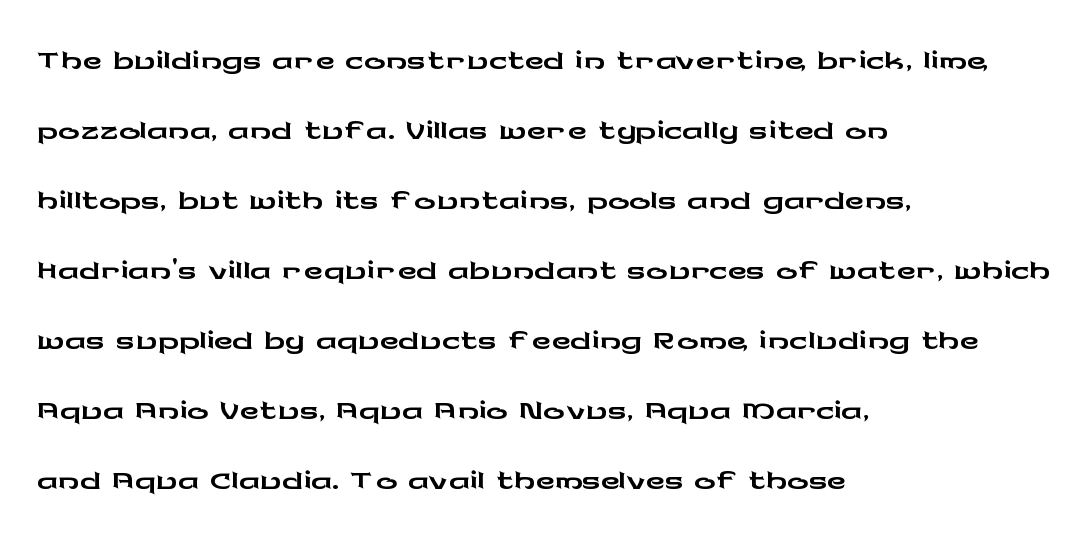
{"serif": "no", "italic": "no", "width": "wide", "stroke_contrast": "low", "x_height": "medium", "monospaced": "no", "underline": "no", "align": "left", "line_spacing": "normal", "line_spacing_ratio": 1.32, "letter_spacing": "normal", "letter_spacing_em": 0.0, "glyph_px": 53}
